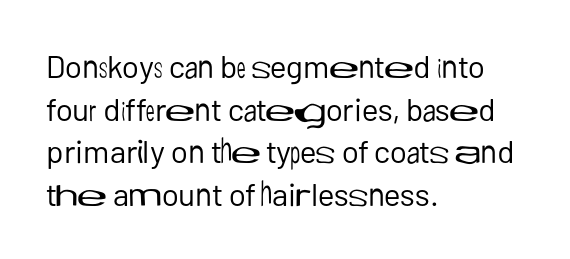
Q: Is the text bold? A: No.
Q: Is the text italic (slanted)? A: No, it is upright.
Q: Is the typeface a serif or a sans-serif typeface? A: Sans-serif.
Q: Is the text underlined? A: No.
Q: How is the paragraph aligned? A: Left-aligned.
Q: Is the spacing between letters normal or unusually wide? A: Normal.
Q: Is the spacing between lines tight, normal or loose? A: Normal.
Q: Width (condensed, normal, or wide)? A: Normal.
Q: Stroke contrast? A: Low.
Q: x-height? A: Medium.
Q: Monospaced? A: No.
